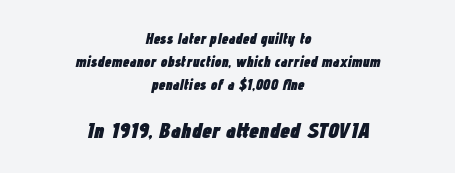
Q: Is the text bold? A: Yes.
Q: Is the text italic (slanted)? A: Yes, it leans right by about 12 degrees.
Q: Is the text underlined? A: No.
Q: How is the paragraph aligned? A: Centered.
Q: Is the spacing between letters normal or unusually wide? A: Normal.
Q: Is the spacing between lines tight, normal or loose? A: Normal.
Q: Which block of text is set in a larger size, the first (top) or the second (bottom)? A: The second (bottom) one.
